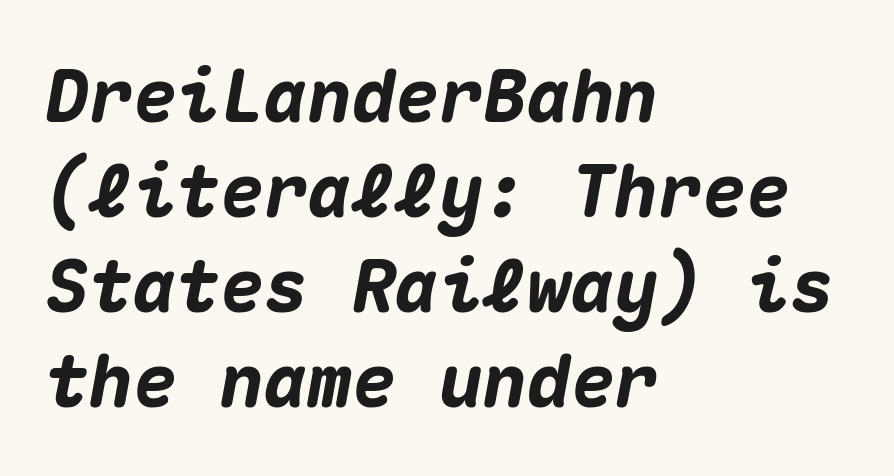
Q: Is the text bold? A: Yes.
Q: Is the text italic (slanted)? A: Yes, it leans right by about 10 degrees.
Q: Is the text underlined? A: No.
Q: How is the paragraph aligned? A: Left-aligned.
Q: Is the spacing between letters normal or unusually wide? A: Normal.
Q: Is the spacing between lines tight, normal or loose? A: Normal.
Q: Width (condensed, normal, or wide)? A: Normal.
Q: Stroke contrast? A: Medium.
Q: x-height? A: Medium.
Q: Monospaced? A: Yes.
